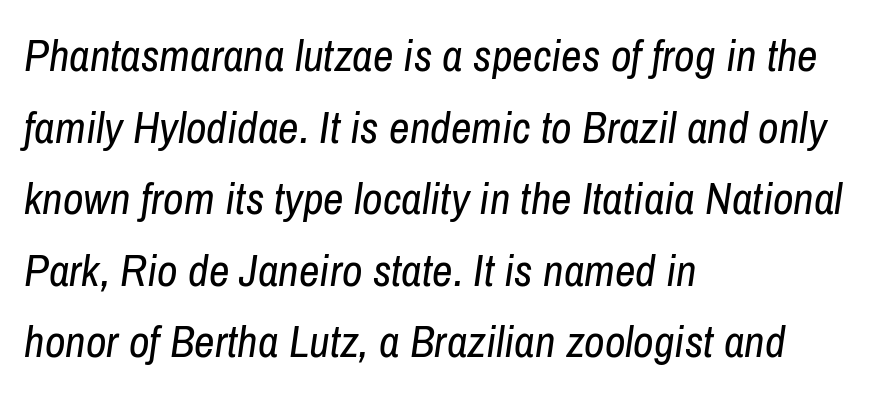
Q: Is the text bold? A: No.
Q: Is the text italic (slanted)? A: Yes, it leans right by about 8 degrees.
Q: Is the text underlined? A: No.
Q: How is the paragraph aligned? A: Left-aligned.
Q: Is the spacing between letters normal or unusually wide? A: Normal.
Q: Is the spacing between lines tight, normal or loose? A: Normal.
Q: Width (condensed, normal, or wide)? A: Condensed.
Q: Stroke contrast? A: Low.
Q: x-height? A: Medium.
Q: Monospaced? A: No.
